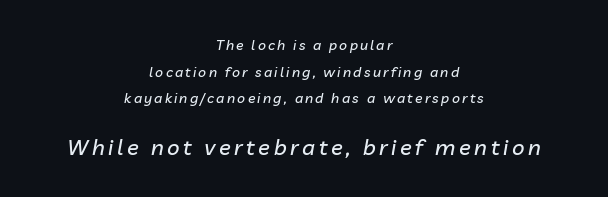
The image shows 22 px text type, italic (leaning right); set centered, loose line spacing (1.9x), not underlined; the second (bottom) block is 1.57x larger.
